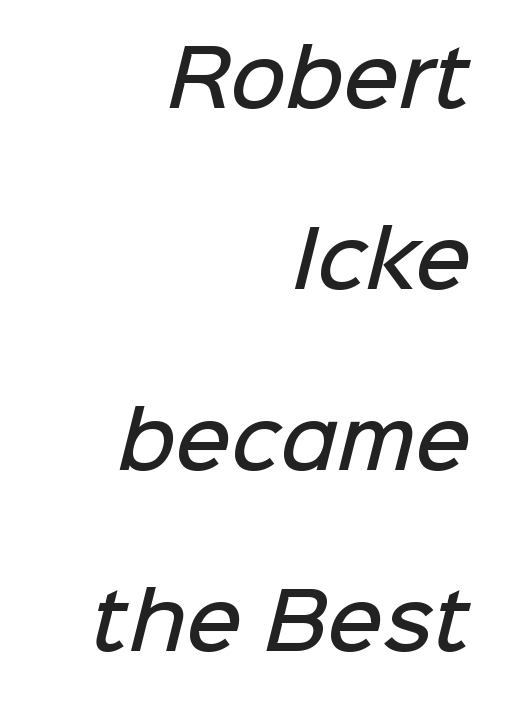
These lines are set flush right with a ragged left edge. A typesetter would label this face a sans. Quick note: underline off. Regarding leading, the lines here are spaced well apart. The horizontal fit of the characters is conventional and even. Think of a printed novel: that variable character pitch is what you see here.
